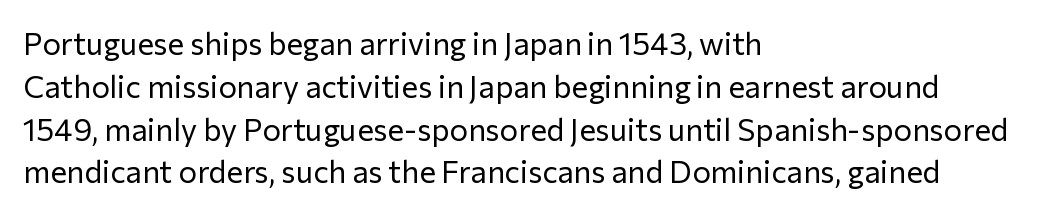
The image shows 31 px regular-weight sans-serif type, upright; set left-aligned, normal line spacing (1.38x), normal letter spacing, not underlined; low stroke contrast and a medium x-height.
